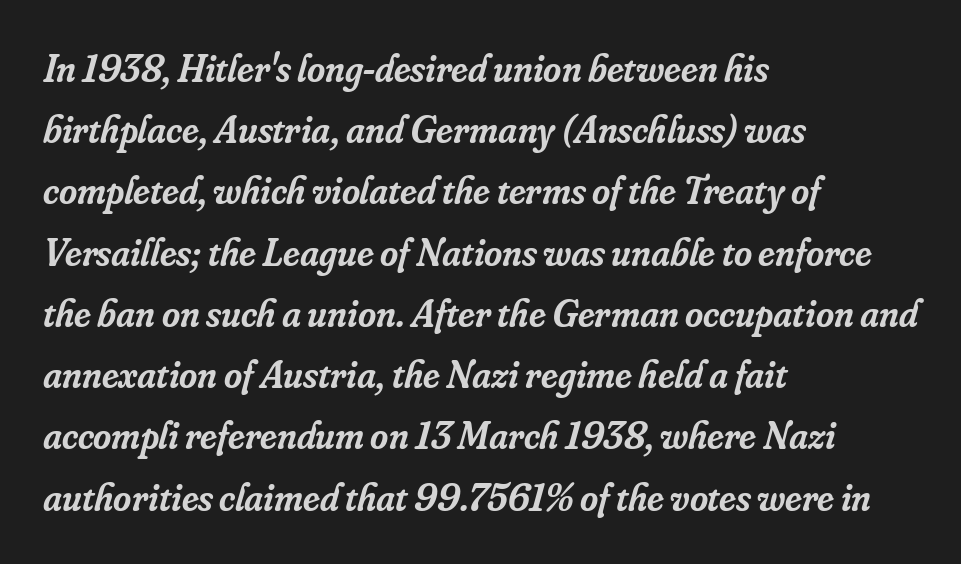
{"serif": "yes", "italic": "yes", "lean": "right", "slant_degrees": 16, "bold": "semi", "weight": "semibold", "width": "normal", "stroke_contrast": "low", "x_height": "small", "monospaced": "no", "underline": "no", "align": "left", "line_spacing": "normal", "line_spacing_ratio": 1.57, "letter_spacing": "normal", "letter_spacing_em": 0.0, "glyph_px": 39}
